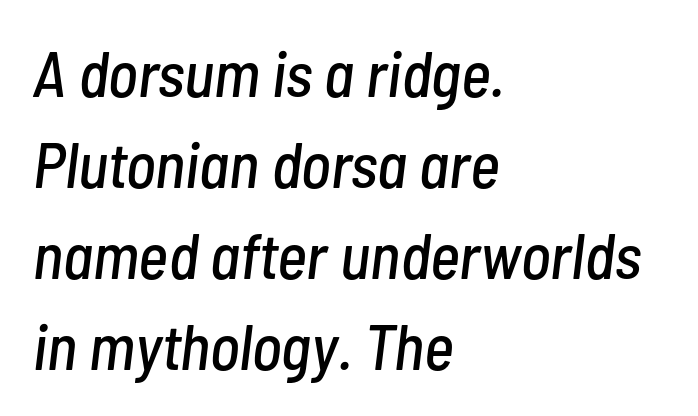
Q: Is the text italic (slanted)? A: Yes, it leans right by about 7 degrees.
Q: Is the text underlined? A: No.
Q: How is the paragraph aligned? A: Left-aligned.
Q: Is the spacing between letters normal or unusually wide? A: Normal.
Q: Is the spacing between lines tight, normal or loose? A: Normal.
Q: Width (condensed, normal, or wide)? A: Condensed.
Q: Stroke contrast? A: Low.
Q: x-height? A: Medium.
Q: Monospaced? A: No.
